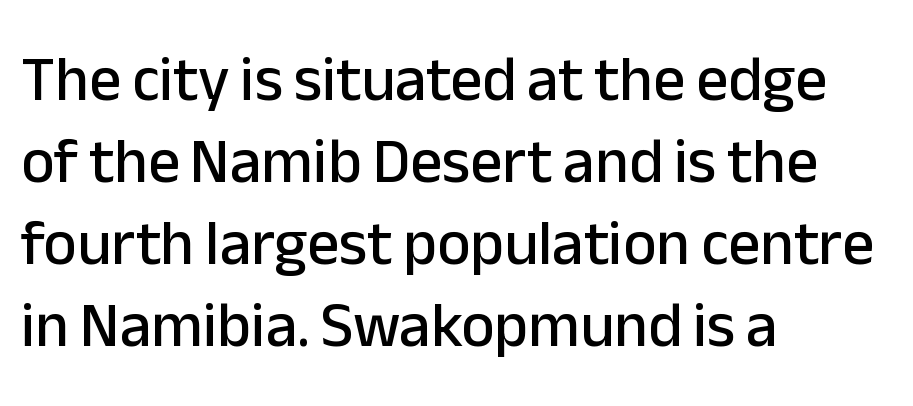
Q: Is the text italic (slanted)? A: No, it is upright.
Q: Is the typeface a serif or a sans-serif typeface? A: Sans-serif.
Q: Is the text underlined? A: No.
Q: How is the paragraph aligned? A: Left-aligned.
Q: Is the spacing between letters normal or unusually wide? A: Normal.
Q: Is the spacing between lines tight, normal or loose? A: Normal.
Q: Width (condensed, normal, or wide)? A: Normal.
Q: Stroke contrast? A: Low.
Q: x-height? A: Medium.
Q: Monospaced? A: No.
